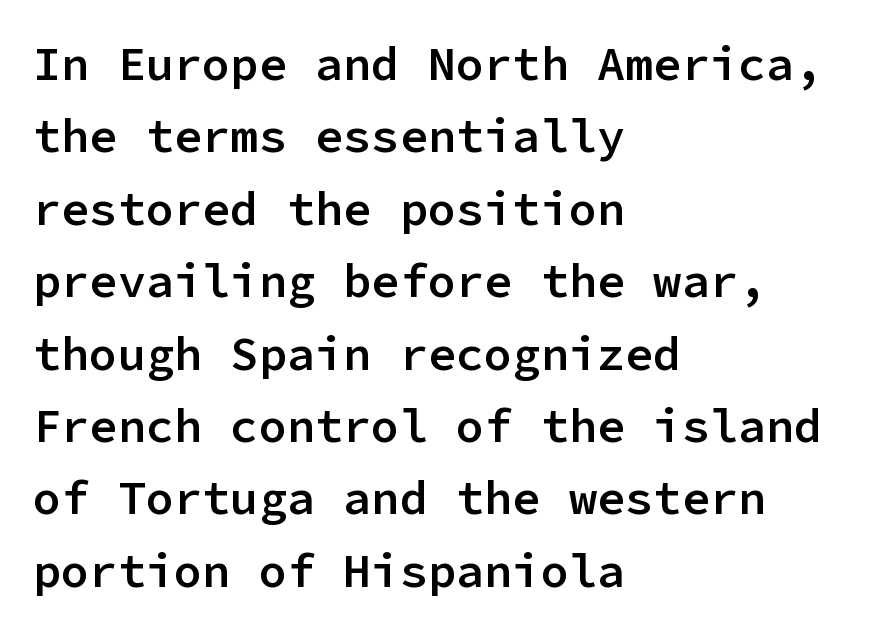
The image shows 47 px semibold sans-serif type, upright, monospaced; set left-aligned, normal line spacing (1.54x), normal letter spacing, not underlined; low stroke contrast and a medium x-height.
